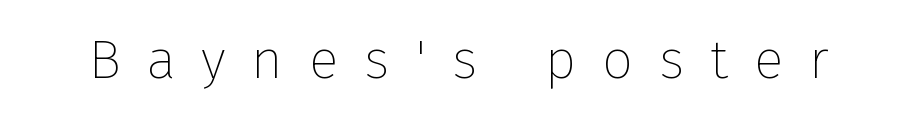
Looks like regular typesetting: each glyph gets only the width it needs. Stems here are at most as thick as an everyday book face. Italic: no, the glyphs are upright roman. Stroke terminals: plain, sans-serif. Tracking here is generous; glyphs stand well apart from one another.
